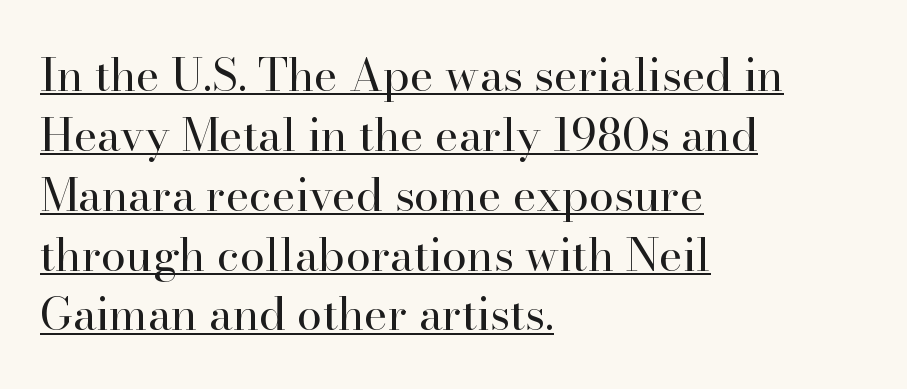
Q: Is the text bold? A: No.
Q: Is the text italic (slanted)? A: No, it is upright.
Q: Is the typeface a serif or a sans-serif typeface? A: Serif.
Q: Is the text underlined? A: Yes.
Q: How is the paragraph aligned? A: Left-aligned.
Q: Is the spacing between letters normal or unusually wide? A: Normal.
Q: Is the spacing between lines tight, normal or loose? A: Normal.
Q: Width (condensed, normal, or wide)? A: Normal.
Q: Stroke contrast? A: High.
Q: x-height? A: Small.
Q: Monospaced? A: No.
